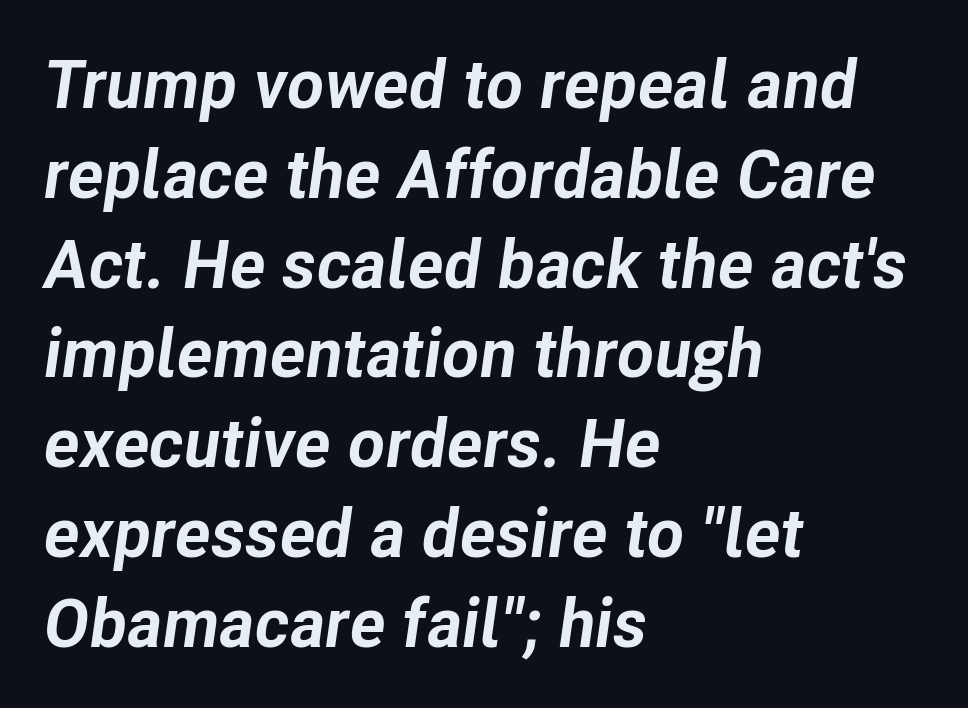
{"italic": "yes", "lean": "right", "slant_degrees": 8, "bold": "yes", "weight": "bold", "width": "normal", "stroke_contrast": "low", "x_height": "medium", "monospaced": "no", "underline": "no", "align": "left", "line_spacing": "normal", "line_spacing_ratio": 1.32, "letter_spacing": "normal", "letter_spacing_em": 0.0, "glyph_px": 68}
